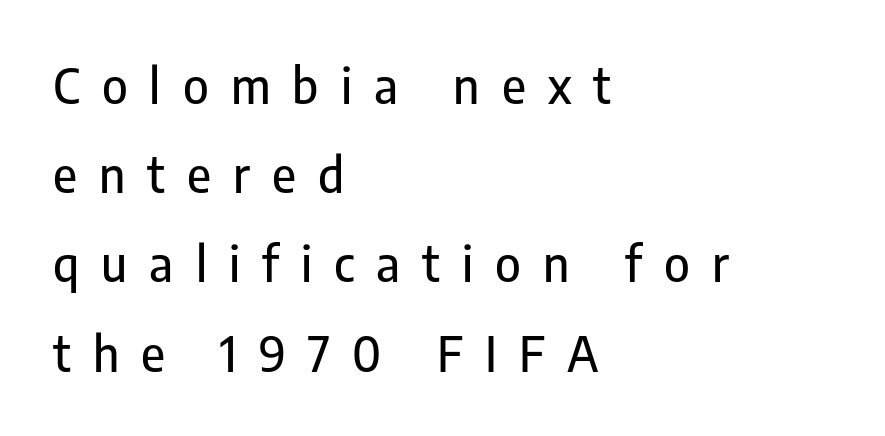
A classic flush-left, rag-right setting is used for this passage. The tracking reads as deliberately expanded to a designer's eye. Type style note: lacks serifs. Do the characters align in a grid? No, the font is proportional.
